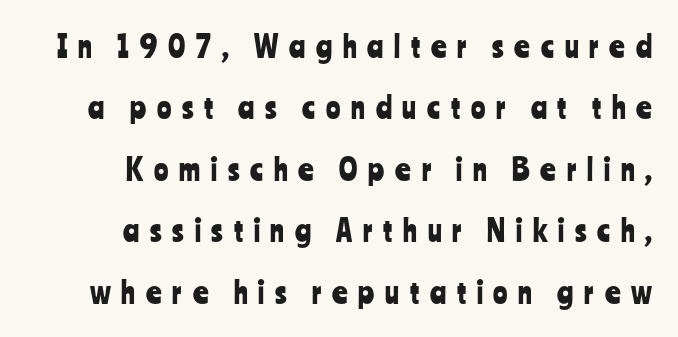
Students, note that the glyphs here are deliberately spaced far apart. Does the copy run flush right? Yes — the right margin is perfectly even. Leading is clearly above the norm, producing a sparse column. Each letter's strokes conclude bluntly, with no projecting serifs. The space directly below the letters is spotless. A typesetter would call this proportional, since set widths differ per character.
